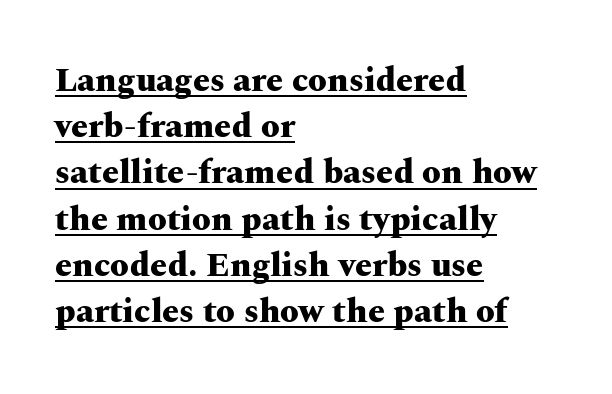
Q: Is the text bold? A: Yes.
Q: Is the text italic (slanted)? A: No, it is upright.
Q: Is the typeface a serif or a sans-serif typeface? A: Serif.
Q: Is the text underlined? A: Yes.
Q: How is the paragraph aligned? A: Left-aligned.
Q: Is the spacing between letters normal or unusually wide? A: Normal.
Q: Is the spacing between lines tight, normal or loose? A: Normal.
Q: Width (condensed, normal, or wide)? A: Wide.
Q: Stroke contrast? A: Medium.
Q: x-height? A: Medium.
Q: Monospaced? A: No.
